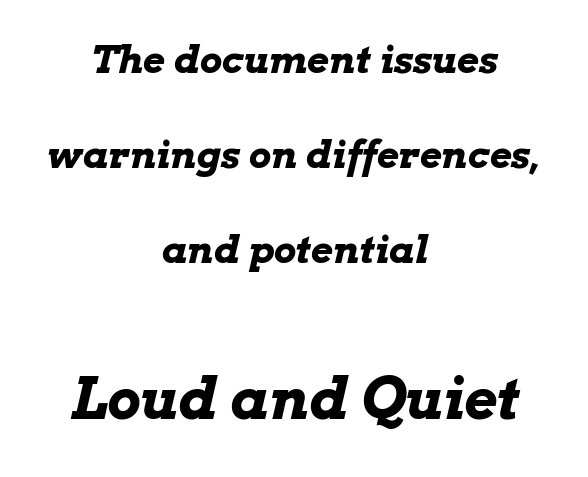
{"italic": "yes", "lean": "right", "slant_degrees": 13, "bold": "yes", "weight": "bold", "width": "wide", "stroke_contrast": "low", "x_height": "medium", "monospaced": "no", "underline": "no", "align": "center", "line_spacing": "loose", "line_spacing_ratio": 2.5, "letter_spacing": "normal", "letter_spacing_em": 0.0, "larger_block": "second", "size_ratio": 1.5, "glyph_px": 57}
